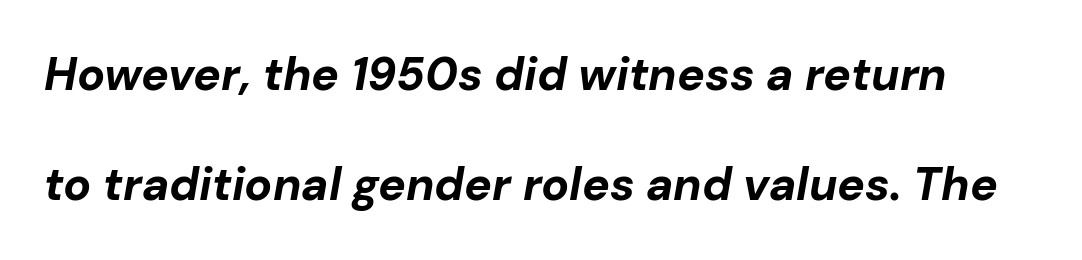
The face used here is proportionally spaced, like ordinary book or web type. The characters look thick and weighty, a clear bold. The rendering applies a slant to the glyphs. The passage shown is not underscored anywhere.
